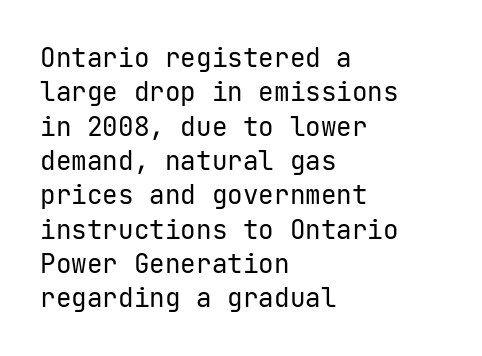
The image shows 26 px text type, upright; set left-aligned, normal line spacing (1.32x), normal letter spacing, not underlined.
